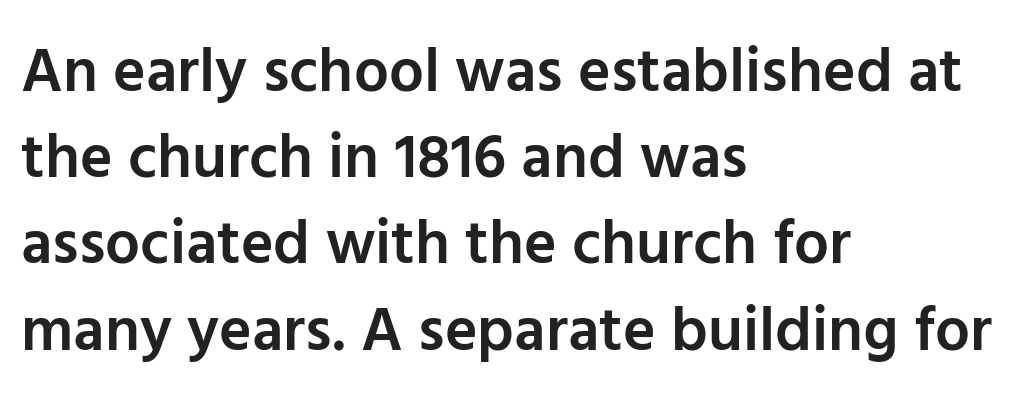
This block has exactly the height ordinary leading produces. The passage shown is typed in a proportional face where columns would drift. Characters follow at the spacing the type designer built in. The axis of the letterforms is exactly vertical.
